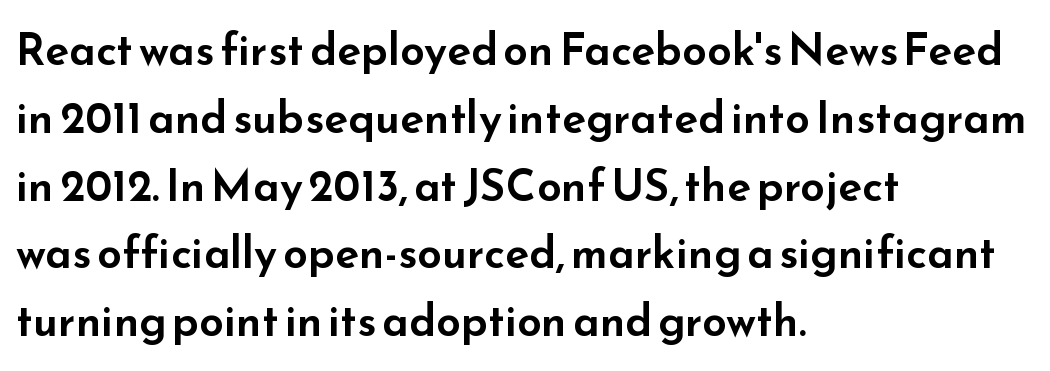
Look at the tracking — it's just the regular setting, nothing added. Lines of text with bare space underneath. Each letter keeps its own natural width here, so spacing adapts to shape. The passage shown is typeset with a sans-serif family. Reading down the column, the eye jumps a familiar distance to each next line.
